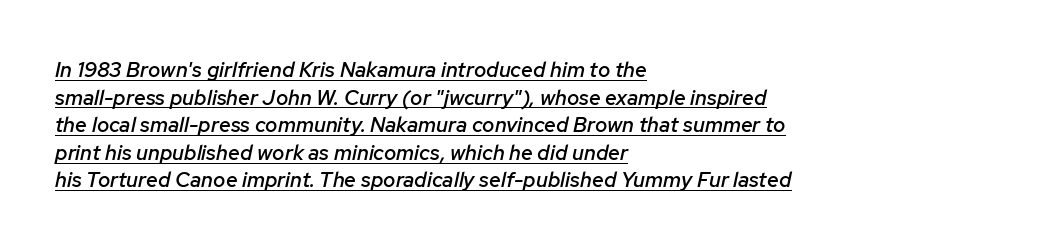
{"italic": "yes", "lean": "right", "slant_degrees": 12, "bold": "semi", "underline": "yes", "align": "left", "line_spacing": "normal", "line_spacing_ratio": 1.31, "letter_spacing": "normal", "letter_spacing_em": 0.0, "glyph_px": 21}
